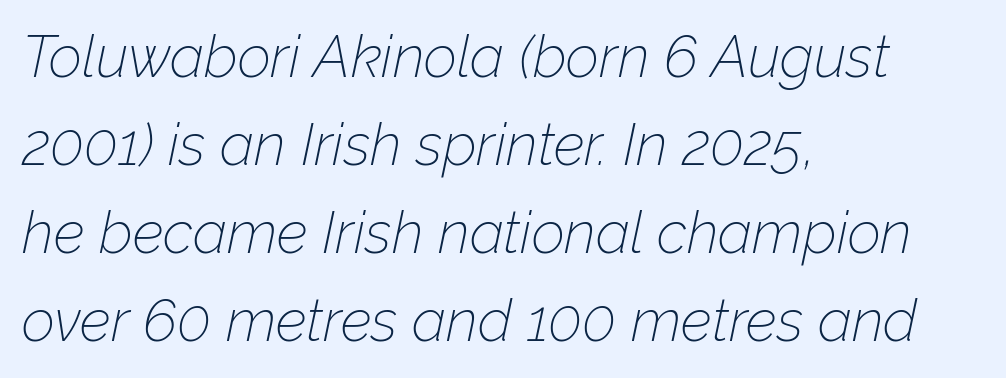
Vertical stems look standard width or narrower in stroke. Casual observation: everything's shoved over to the left. Honestly, the row spacing looks completely unremarkable. Default kerning and tracking; the words read as compact shapes.
